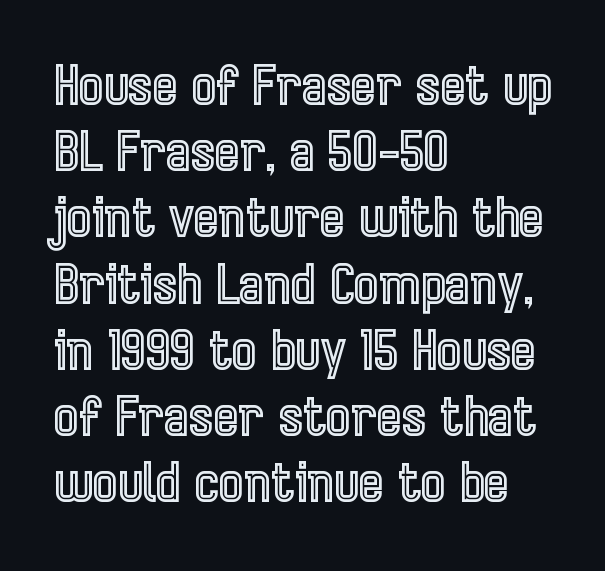
This block has exactly the height ordinary leading produces. Nobody touched the tracking dial on this one. Italic: no, the glyphs are upright roman. Layout note: lines flush left. Quick note: underline off. The face used here is proportionally spaced, like ordinary book or web type.
